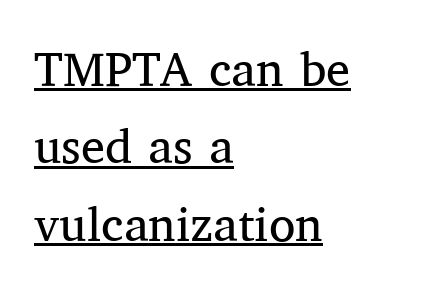
What's the leading like? Ordinary, nothing unusual. Each letter keeps its own natural width here, so spacing adapts to shape. Look at the bottom of the vertical strokes: they flare into serifs here. The typesetter chose a ragged-right arrangement here. When letters stand straight like this, we call the style roman or upright.
